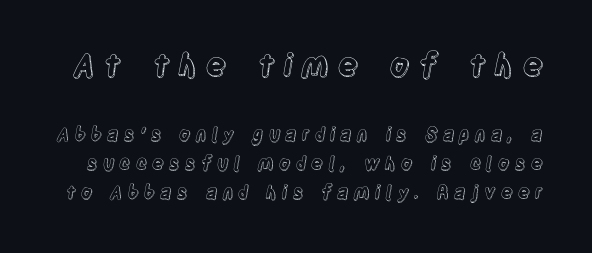
Q: Is the text italic (slanted)? A: Yes.
Q: Is the text underlined? A: No.
Q: Is the spacing between letters normal or unusually wide? A: Unusually wide.
Q: Is the spacing between lines tight, normal or loose? A: Normal.
Q: Which block of text is set in a larger size, the first (top) or the second (bottom)? A: The first (top) one.
Q: Width (condensed, normal, or wide)? A: Condensed.
Q: x-height? A: Large.
Q: Monospaced? A: No.
